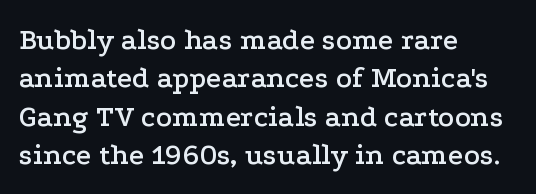
{"serif": "yes", "italic": "no", "width": "wide", "stroke_contrast": "low", "x_height": "medium", "monospaced": "no", "underline": "no", "align": "left", "line_spacing": "normal", "line_spacing_ratio": 1.28, "letter_spacing": "normal", "letter_spacing_em": 0.0, "glyph_px": 30}
